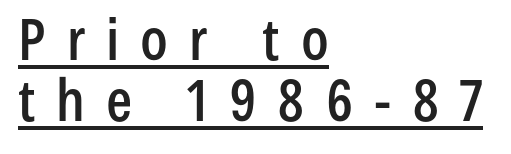
{"serif": "no", "italic": "no", "width": "condensed", "stroke_contrast": "low", "x_height": "medium", "monospaced": "no", "underline": "yes", "align": "left", "line_spacing": "tight", "line_spacing_ratio": 1.06, "letter_spacing": "wide", "letter_spacing_em": 0.36, "glyph_px": 58}
